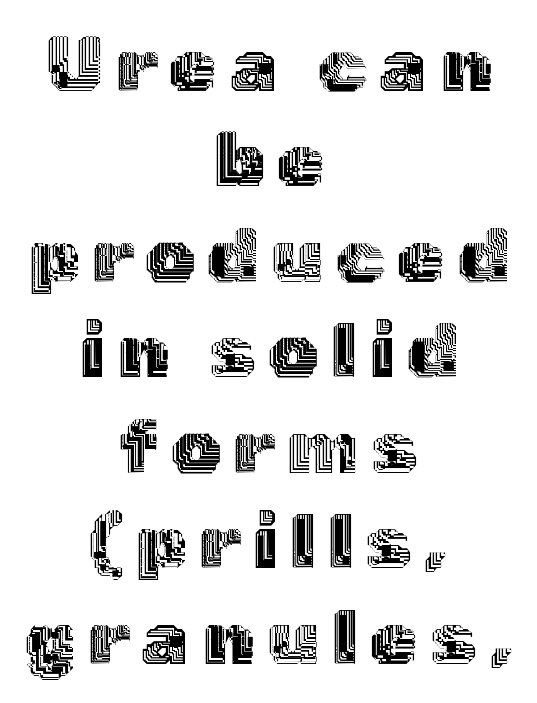
Q: Is the text italic (slanted)? A: No, it is upright.
Q: Is the text underlined? A: No.
Q: How is the paragraph aligned? A: Centered.
Q: Width (condensed, normal, or wide)? A: Normal.
Q: x-height? A: Medium.
Q: Monospaced? A: No.
